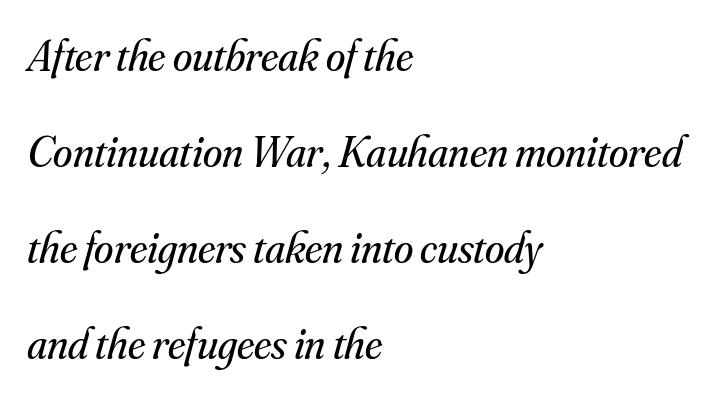
If you drew a ruler down the left edge, every line would touch it. Italic? Definitely — the glyphs are oblique. Only glyphs here, with clear space below each row. The typesetting does not lean heavy: it is not bold. Standard letterfit; no display-style spreading of the glyphs.
